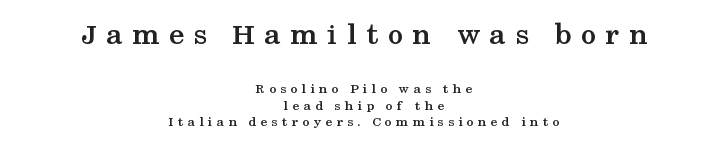
The image shows 31 px semibold, wide serif type, upright; set centered, line spacing 1.18x, unusually wide letter spacing (+0.3 em), not underlined; the first (top) block is 2.21x larger; medium stroke contrast and a medium x-height.
